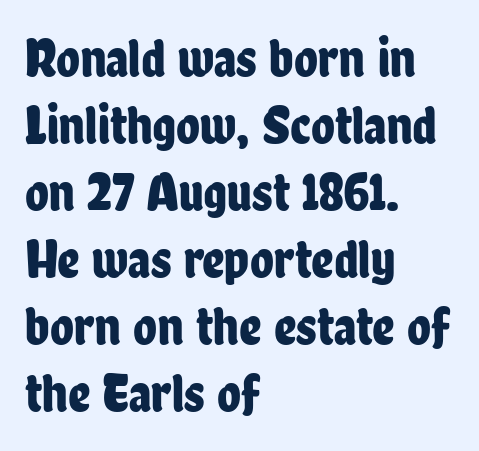
The typography opts for an upright posture over an oblique one. Regarding serifs, this sample does without them. Descenders hang freely into open space. Do the characters align in a grid? No, the font is proportional.
